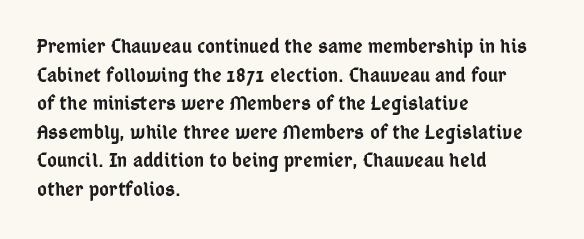
{"italic": "no", "bold": "semi", "underline": "no", "align": "left", "line_spacing": "normal", "line_spacing_ratio": 1.36, "letter_spacing": "normal", "letter_spacing_em": 0.0, "glyph_px": 21}
